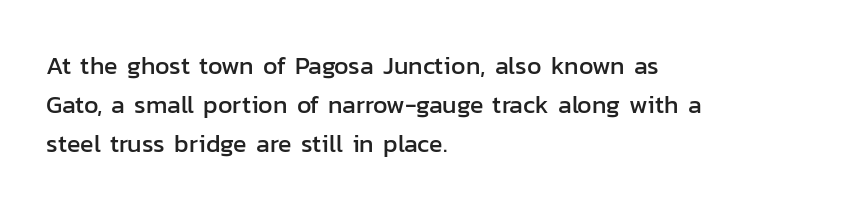
Q: Is the text italic (slanted)? A: No, it is upright.
Q: Is the text underlined? A: No.
Q: How is the paragraph aligned? A: Left-aligned.
Q: Is the spacing between letters normal or unusually wide? A: Normal.
Q: Is the spacing between lines tight, normal or loose? A: Normal.
